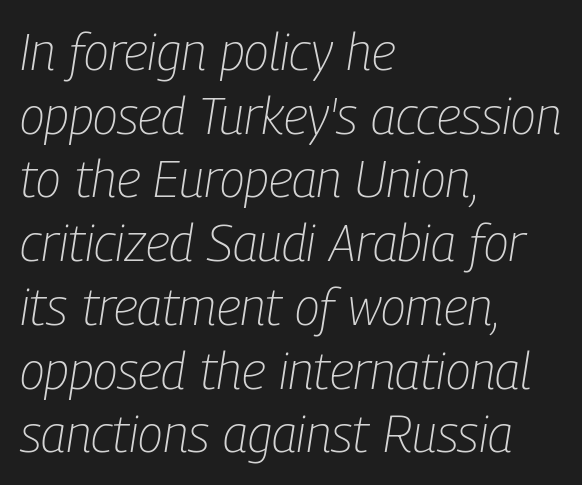
The image shows 51 px light, condensed type, italic (leaning right); set left-aligned, normal line spacing (1.25x), normal letter spacing, not underlined; low stroke contrast and a medium x-height.
